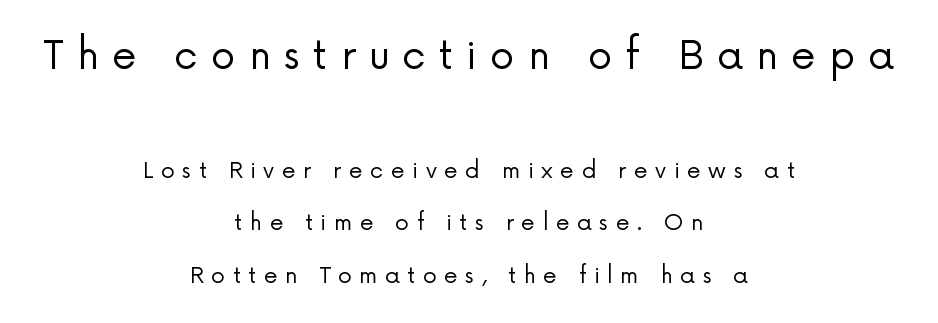
{"serif": "no", "italic": "no", "bold": "no", "weight": "regular", "width": "normal", "stroke_contrast": "low", "x_height": "medium", "monospaced": "no", "underline": "no", "align": "center", "line_spacing": "loose", "line_spacing_ratio": 2.38, "letter_spacing": "wide", "letter_spacing_em": 0.34, "larger_block": "first", "size_ratio": 1.77, "glyph_px": 39}
